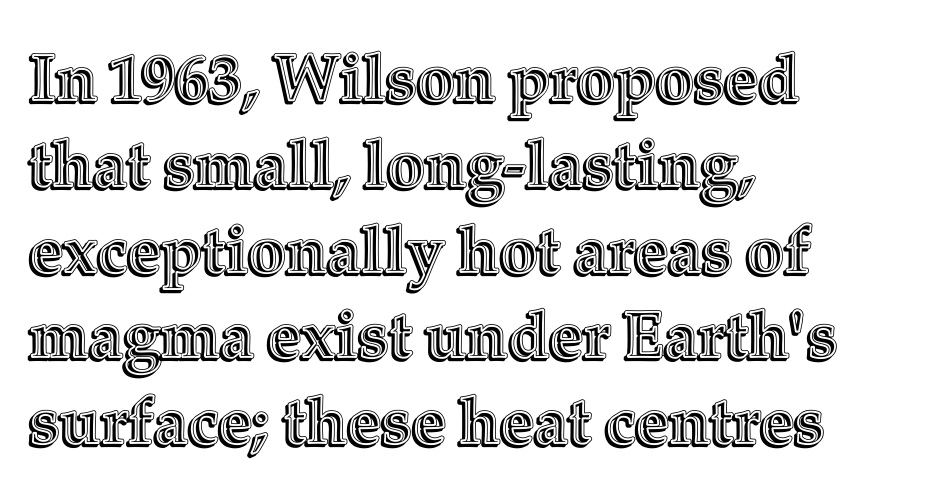
Q: Is the text italic (slanted)? A: No, it is upright.
Q: Is the text underlined? A: No.
Q: How is the paragraph aligned? A: Left-aligned.
Q: Is the spacing between letters normal or unusually wide? A: Normal.
Q: Is the spacing between lines tight, normal or loose? A: Normal.
Q: Width (condensed, normal, or wide)? A: Normal.
Q: x-height? A: Medium.
Q: Monospaced? A: No.
